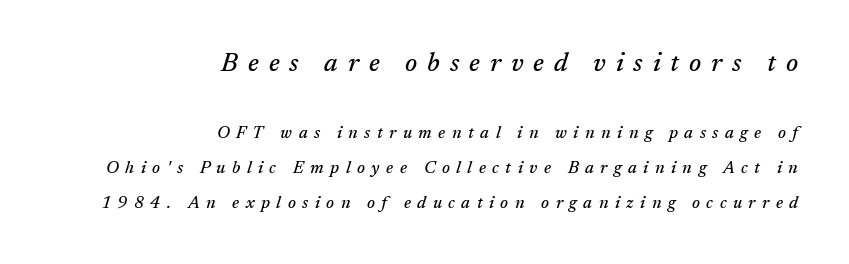
Line endings align vertically; line beginnings do not. A bare baseline throughout the passage. You get the large type first, then a drop to smaller type. In terms of posture, this sample is oblique.
